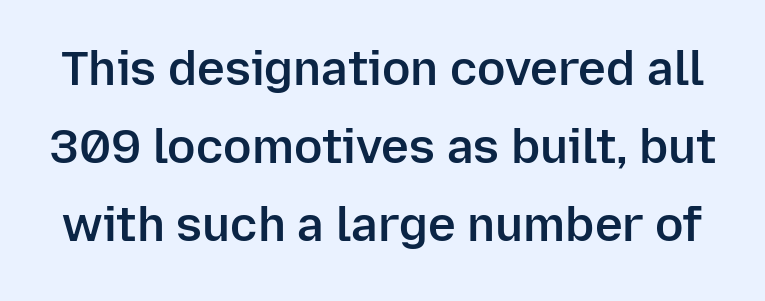
The image shows 47 px semibold sans-serif type, upright; set normal line spacing (1.66x), normal letter spacing, not underlined; low stroke contrast and a medium x-height.
